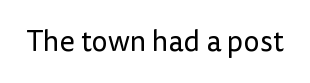
Q: Is the text bold? A: No.
Q: Is the text italic (slanted)? A: No, it is upright.
Q: Is the typeface a serif or a sans-serif typeface? A: Sans-serif.
Q: Is the text underlined? A: No.
Q: Is the spacing between letters normal or unusually wide? A: Normal.
Q: Width (condensed, normal, or wide)? A: Normal.
Q: Stroke contrast? A: Low.
Q: x-height? A: Medium.
Q: Monospaced? A: No.
